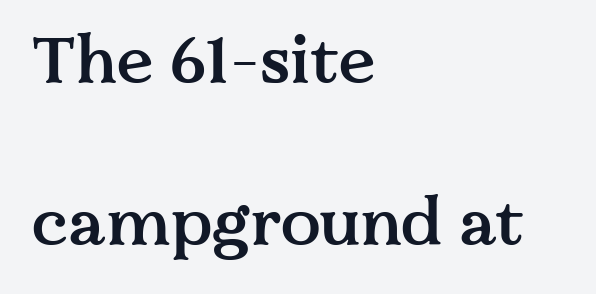
Q: Is the text bold? A: Semi-bold.
Q: Is the text italic (slanted)? A: No, it is upright.
Q: Is the typeface a serif or a sans-serif typeface? A: Serif.
Q: Is the text underlined? A: No.
Q: How is the paragraph aligned? A: Left-aligned.
Q: Is the spacing between letters normal or unusually wide? A: Normal.
Q: Is the spacing between lines tight, normal or loose? A: Loose.
Q: Width (condensed, normal, or wide)? A: Normal.
Q: Stroke contrast? A: Medium.
Q: x-height? A: Medium.
Q: Monospaced? A: No.
